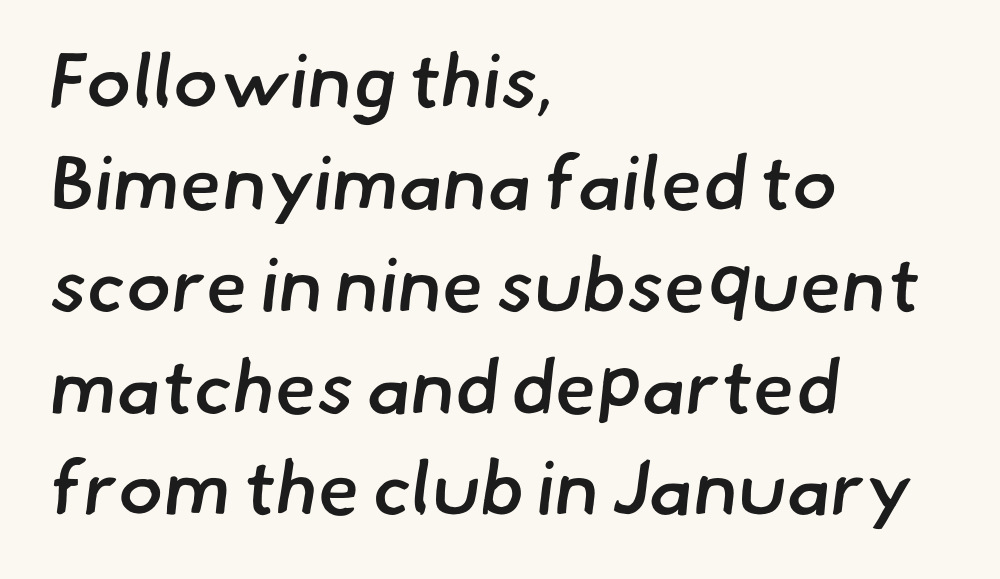
The image shows 76 px semibold sans-serif type; set left-aligned, normal line spacing (1.34x), normal letter spacing, not underlined; low stroke contrast and a small x-height.
